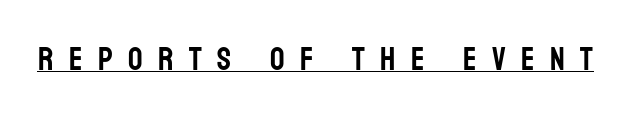
Q: Is the text italic (slanted)? A: No, it is upright.
Q: Is the typeface a serif or a sans-serif typeface? A: Sans-serif.
Q: Is the text underlined? A: Yes.
Q: Is the spacing between letters normal or unusually wide? A: Unusually wide.
Q: Width (condensed, normal, or wide)? A: Condensed.
Q: Stroke contrast? A: Low.
Q: x-height? A: Large.
Q: Monospaced? A: No.
